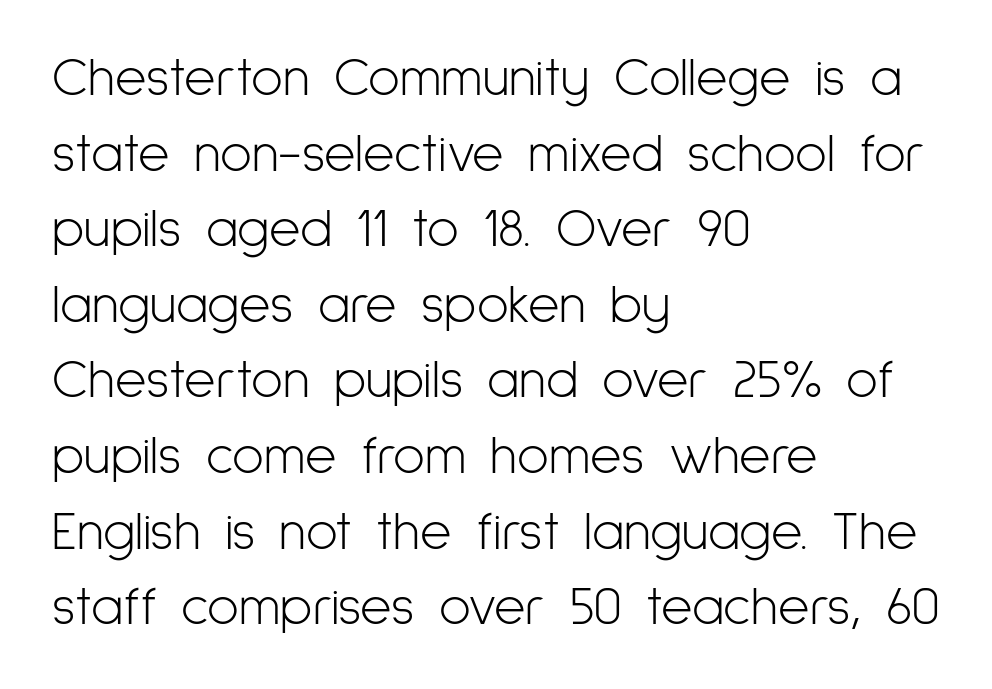
Q: Is the text bold? A: No.
Q: Is the text italic (slanted)? A: No, it is upright.
Q: Is the typeface a serif or a sans-serif typeface? A: Sans-serif.
Q: Is the text underlined? A: No.
Q: How is the paragraph aligned? A: Left-aligned.
Q: Is the spacing between letters normal or unusually wide? A: Normal.
Q: Is the spacing between lines tight, normal or loose? A: Normal.
Q: Width (condensed, normal, or wide)? A: Condensed.
Q: Stroke contrast? A: Low.
Q: x-height? A: Medium.
Q: Monospaced? A: No.
